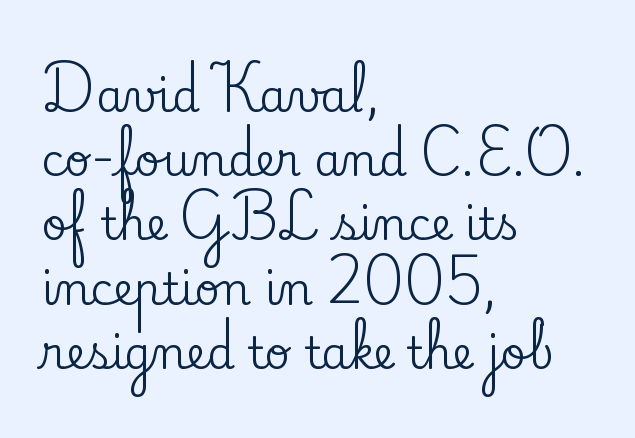
{"serif": "yes", "italic": "no", "width": "normal", "stroke_contrast": "low", "x_height": "small", "monospaced": "no", "underline": "no", "align": "left", "line_spacing": "normal", "line_spacing_ratio": 1.46, "letter_spacing": "normal", "letter_spacing_em": 0.0, "glyph_px": 44}
